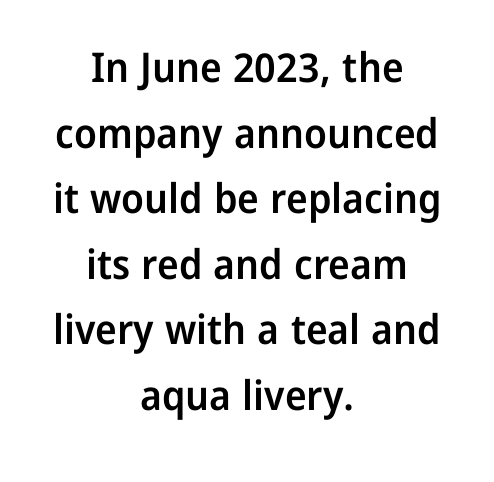
The image shows 41 px semibold sans-serif type, upright; set centered, normal line spacing (1.6x), normal letter spacing, not underlined; low stroke contrast and a medium x-height.
